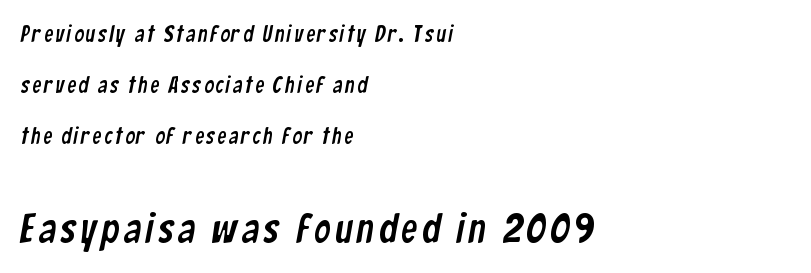
Q: Is the typeface a serif or a sans-serif typeface? A: Sans-serif.
Q: Is the text underlined? A: No.
Q: How is the paragraph aligned? A: Left-aligned.
Q: Is the spacing between lines tight, normal or loose? A: Loose.
Q: Which block of text is set in a larger size, the first (top) or the second (bottom)? A: The second (bottom) one.
Q: Width (condensed, normal, or wide)? A: Condensed.
Q: Stroke contrast? A: Low.
Q: x-height? A: Medium.
Q: Monospaced? A: No.
